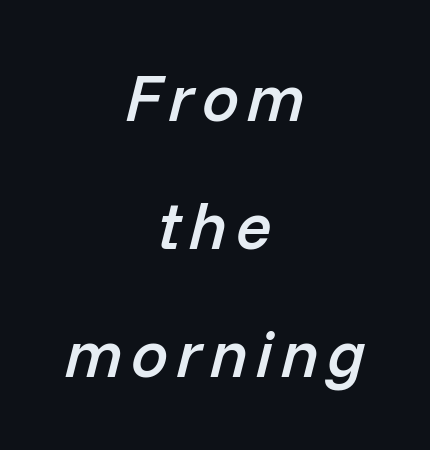
{"italic": "yes", "lean": "right", "slant_degrees": 14, "bold": "semi", "weight": "semibold", "width": "normal", "stroke_contrast": "low", "x_height": "medium", "monospaced": "no", "underline": "no", "align": "center", "line_spacing": "loose", "line_spacing_ratio": 1.94, "glyph_px": 66}
